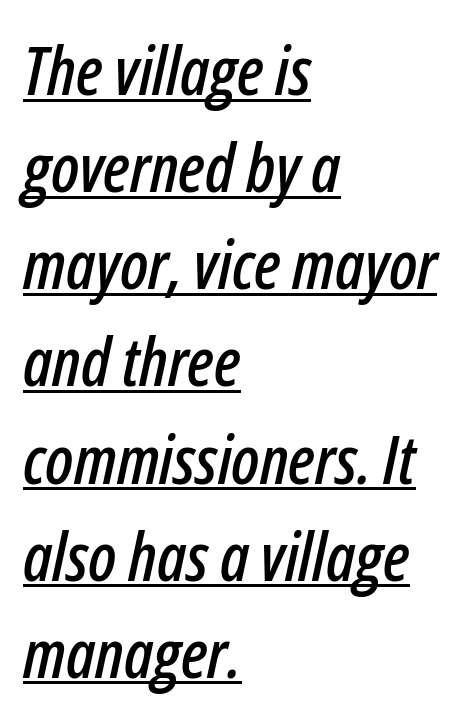
Q: Is the text italic (slanted)? A: Yes, it leans right by about 12 degrees.
Q: Is the text underlined? A: Yes.
Q: How is the paragraph aligned? A: Left-aligned.
Q: Is the spacing between letters normal or unusually wide? A: Normal.
Q: Is the spacing between lines tight, normal or loose? A: Normal.
Q: Width (condensed, normal, or wide)? A: Condensed.
Q: Stroke contrast? A: Low.
Q: x-height? A: Medium.
Q: Monospaced? A: No.
